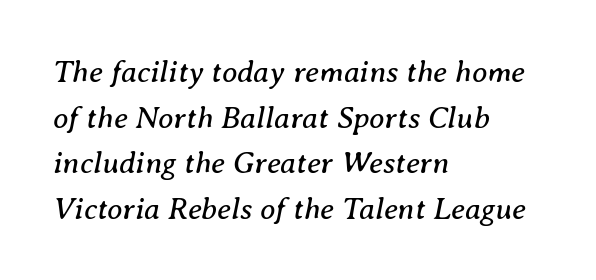
Q: Is the text bold? A: No.
Q: Is the text italic (slanted)? A: Yes, it leans right by about 8 degrees.
Q: Is the typeface a serif or a sans-serif typeface? A: Serif.
Q: Is the text underlined? A: No.
Q: How is the paragraph aligned? A: Left-aligned.
Q: Is the spacing between letters normal or unusually wide? A: Normal.
Q: Is the spacing between lines tight, normal or loose? A: Normal.
Q: Width (condensed, normal, or wide)? A: Normal.
Q: Stroke contrast? A: Medium.
Q: x-height? A: Medium.
Q: Monospaced? A: No.
